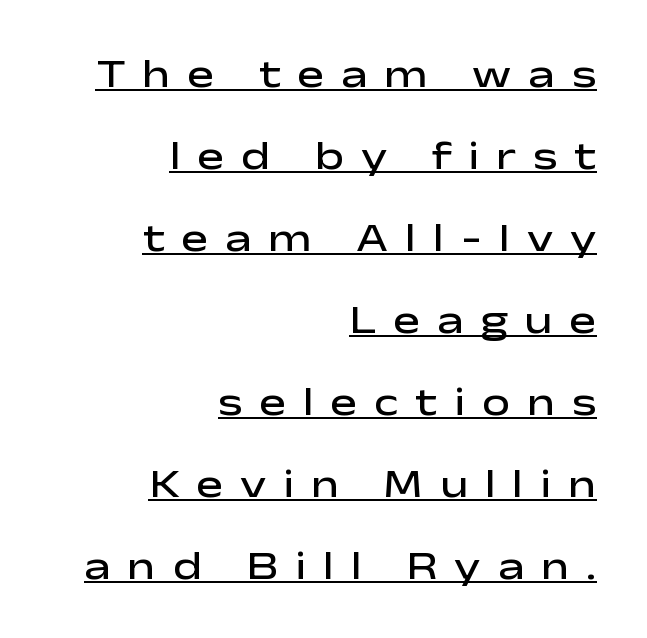
The image shows 40 px semibold, wide sans-serif type, upright; set right-aligned, loose line spacing (2.05x), unusually wide letter spacing (+0.42 em), underlined; low stroke contrast and a medium x-height.
